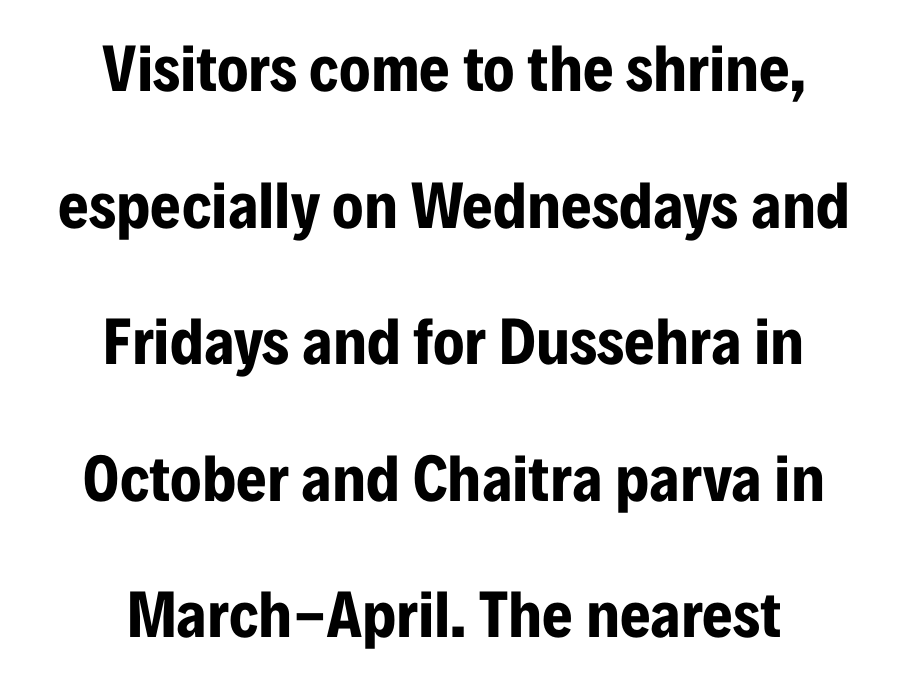
{"serif": "no", "italic": "no", "bold": "yes", "weight": "bold", "width": "condensed", "stroke_contrast": "low", "x_height": "medium", "monospaced": "no", "underline": "no", "align": "center", "line_spacing": "loose", "line_spacing_ratio": 2.07, "letter_spacing": "normal", "letter_spacing_em": 0.0, "glyph_px": 66}
